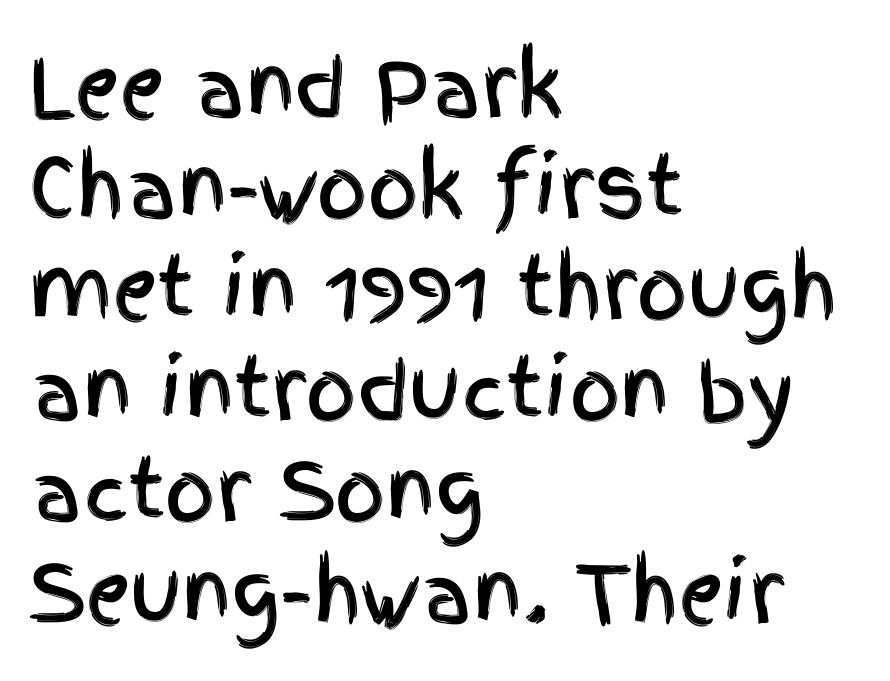
{"serif": "no", "italic": "no", "width": "condensed", "x_height": "large", "monospaced": "no", "underline": "no", "align": "left", "line_spacing": "normal", "line_spacing_ratio": 1.28, "letter_spacing": "normal", "letter_spacing_em": 0.0, "glyph_px": 79}
